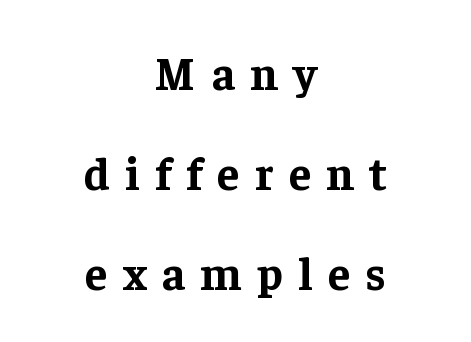
The image shows 46 px bold serif type, upright; set centered, loose line spacing (2.17x), unusually wide letter spacing (+0.33 em), not underlined; low stroke contrast and a medium x-height.
